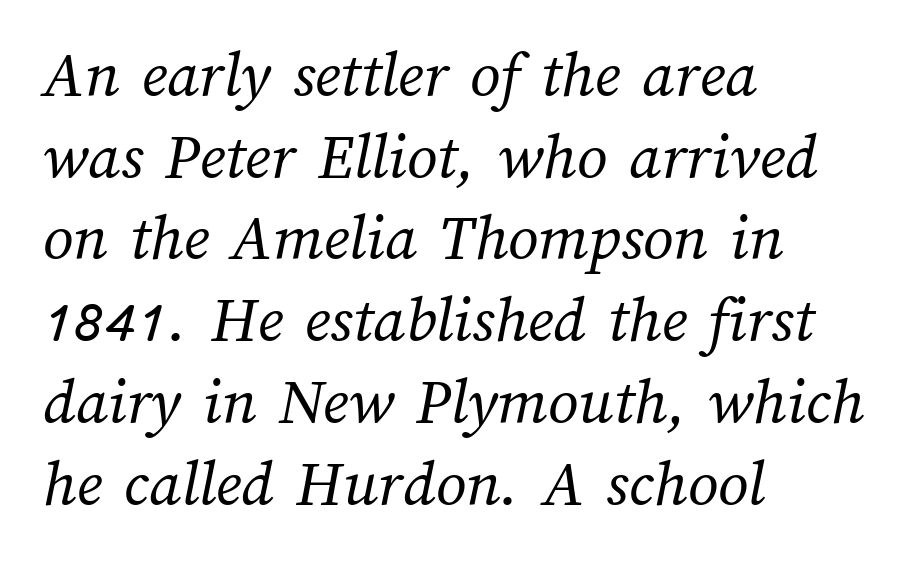
The image shows 67 px regular-weight type; set left-aligned, line spacing 1.22x, normal letter spacing, not underlined; medium stroke contrast and a medium x-height.
